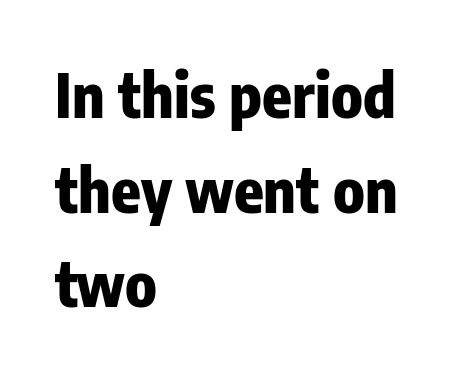
These lines stack with their left ends in a neat column. Characters remain perfectly vertical along every line. A clean baseline with only descenders dipping below it. Typographically, this falls in the sans-serif category.
